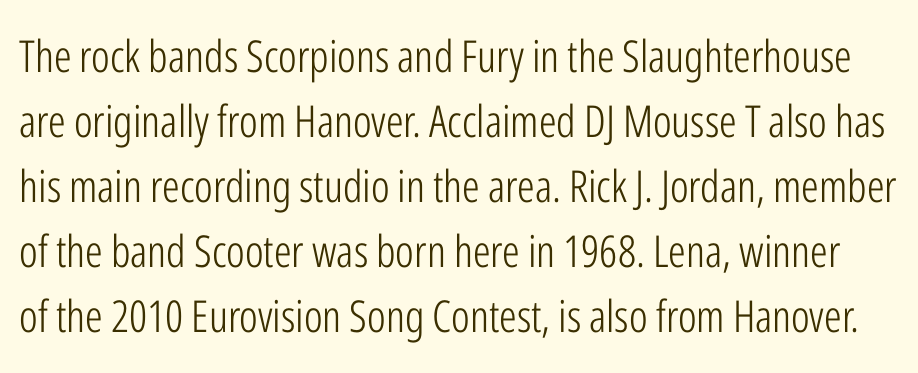
A normal amount of white space separates one row of letters from the next. The passage shown is typed in a proportional face where columns would drift. Letter spacing: default. Type style note: lacks serifs.
